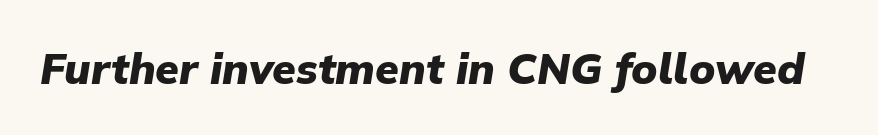
The image shows 43 px heavy type, italic (leaning right); set normal letter spacing, not underlined; low stroke contrast and a medium x-height.
